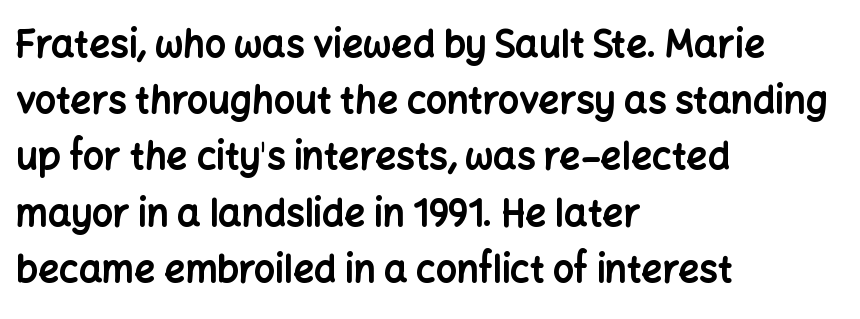
{"serif": "no", "italic": "no", "bold": "yes", "weight": "bold", "width": "normal", "stroke_contrast": "low", "x_height": "medium", "monospaced": "no", "underline": "no", "align": "left", "line_spacing": "normal", "line_spacing_ratio": 1.52, "letter_spacing": "normal", "letter_spacing_em": 0.0, "glyph_px": 37}
